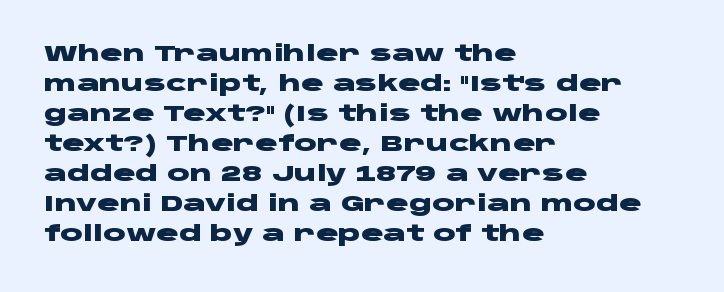
The image shows 21 px bold type, upright; set left-aligned, normal line spacing (1.43x), normal letter spacing, not underlined.
